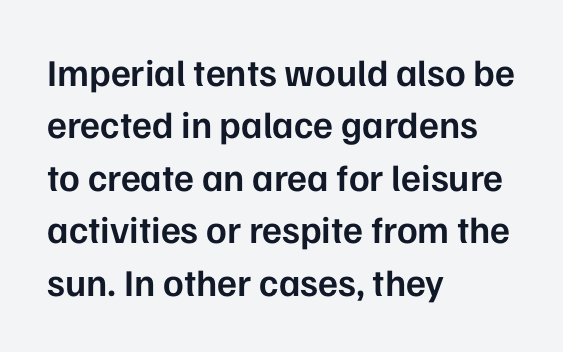
{"serif": "no", "italic": "no", "bold": "semi", "weight": "semibold", "width": "normal", "stroke_contrast": "low", "x_height": "medium", "monospaced": "no", "underline": "no", "align": "left", "line_spacing": "normal", "line_spacing_ratio": 1.38, "letter_spacing": "normal", "letter_spacing_em": 0.0, "glyph_px": 38}
